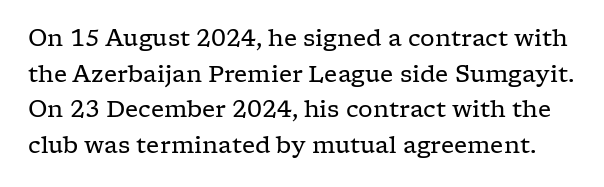
Each row of text sits above clean, open space. Students, observe: this is what conventionally led text looks like. The strokes carry an ordinary text weight at most. These lines keep a tight, regular rhythm from letter to letter.
